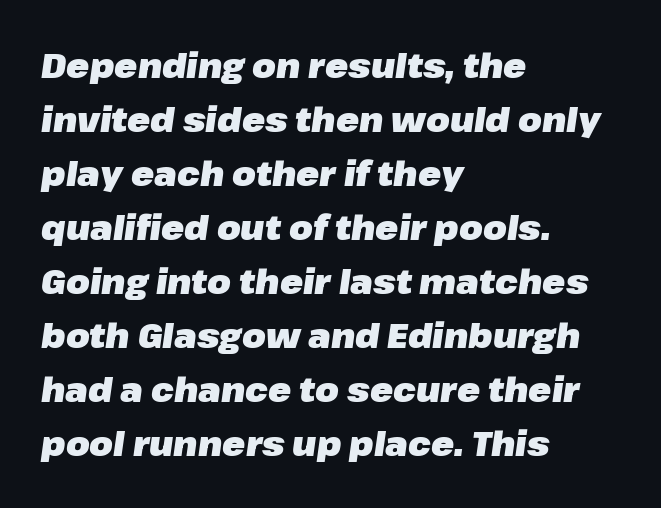
Q: Is the text bold? A: Yes.
Q: Is the text italic (slanted)? A: Yes, it leans right by about 8 degrees.
Q: Is the text underlined? A: No.
Q: How is the paragraph aligned? A: Left-aligned.
Q: Is the spacing between letters normal or unusually wide? A: Normal.
Q: Is the spacing between lines tight, normal or loose? A: Normal.
Q: Width (condensed, normal, or wide)? A: Normal.
Q: Stroke contrast? A: Low.
Q: x-height? A: Medium.
Q: Monospaced? A: No.
